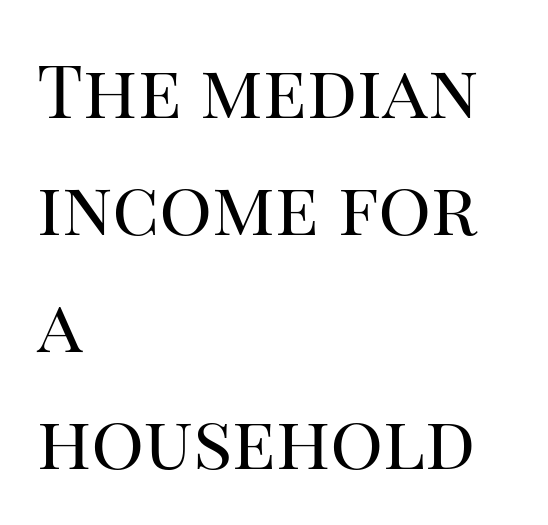
The image shows 74 px regular-weight serif type, upright; set left-aligned, normal line spacing (1.58x), normal letter spacing, not underlined; high stroke contrast and a large x-height.
